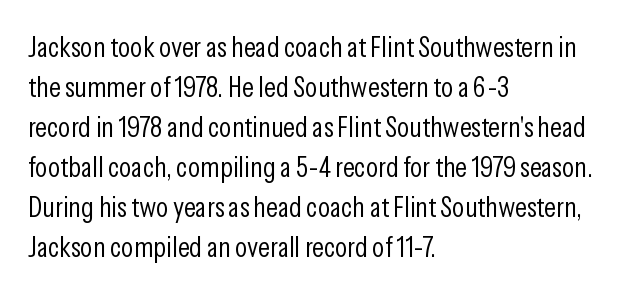
{"serif": "no", "italic": "no", "bold": "no", "weight": "light", "width": "condensed", "stroke_contrast": "low", "x_height": "medium", "monospaced": "no", "underline": "no", "align": "left", "line_spacing": "normal", "line_spacing_ratio": 1.38, "letter_spacing": "normal", "letter_spacing_em": 0.0, "glyph_px": 29}
